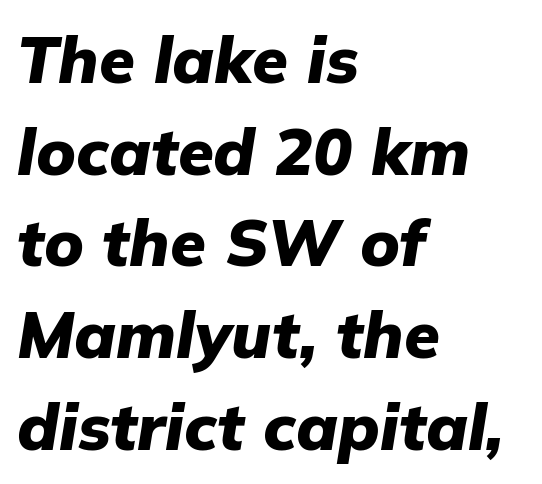
The passage shown is typed in a proportional face where columns would drift. The rendering uses a moderate line-height, typical for paragraphs. The specimen reads as italic at a glance. The sample has been set heavy, in full bold. Words float on clear page, feet unadorned.
